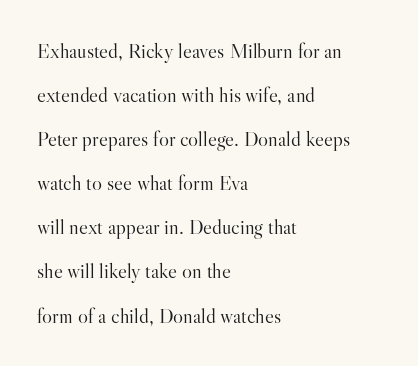
Q: Is the text bold? A: No.
Q: Is the text italic (slanted)? A: No, it is upright.
Q: Is the text underlined? A: No.
Q: How is the paragraph aligned? A: Left-aligned.
Q: Is the spacing between letters normal or unusually wide? A: Normal.
Q: Is the spacing between lines tight, normal or loose? A: Loose.
